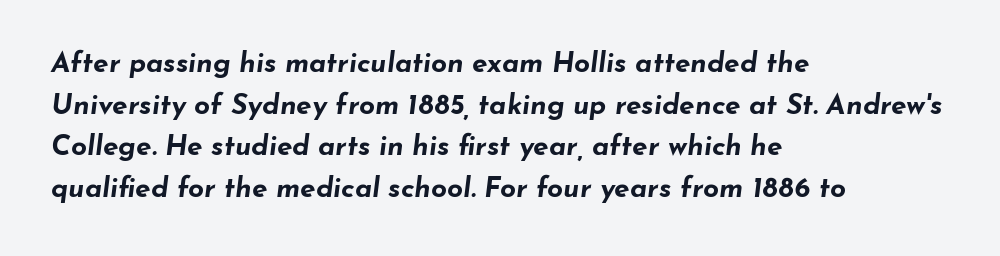
The image shows 28 px bold, wide type, italic (leaning right); set left-aligned, normal line spacing (1.49x), normal letter spacing, not underlined; low stroke contrast and a small x-height.
